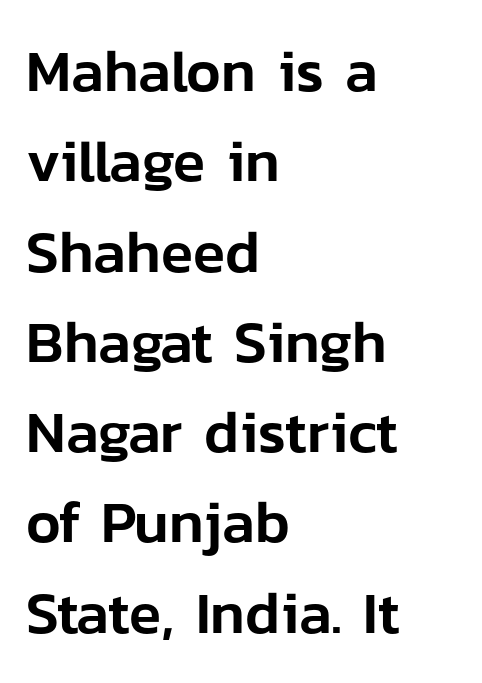
{"serif": "no", "italic": "no", "width": "normal", "stroke_contrast": "low", "x_height": "medium", "monospaced": "no", "underline": "no", "align": "left", "line_spacing": "normal", "line_spacing_ratio": 1.53, "letter_spacing": "normal", "letter_spacing_em": 0.0, "glyph_px": 59}
